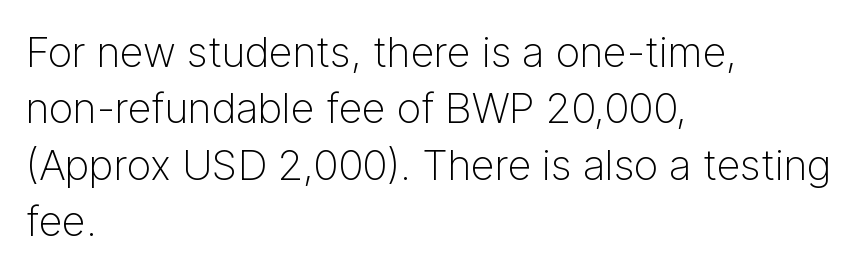
{"serif": "no", "italic": "no", "bold": "no", "weight": "light", "width": "normal", "stroke_contrast": "low", "x_height": "medium", "monospaced": "no", "underline": "no", "align": "left", "line_spacing": "normal", "line_spacing_ratio": 1.34, "letter_spacing": "normal", "letter_spacing_em": 0.0, "glyph_px": 42}
